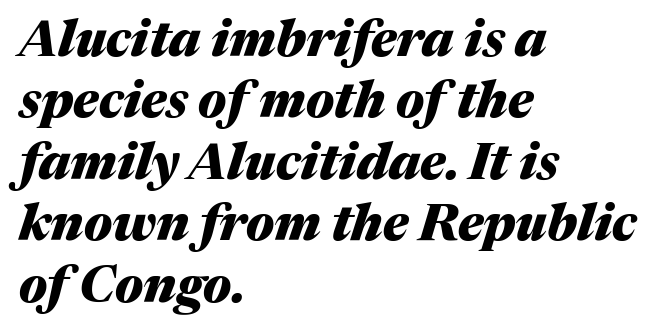
Q: Is the text bold? A: Yes.
Q: Is the text italic (slanted)? A: Yes, it leans right by about 17 degrees.
Q: Is the text underlined? A: No.
Q: How is the paragraph aligned? A: Left-aligned.
Q: Is the spacing between letters normal or unusually wide? A: Normal.
Q: Width (condensed, normal, or wide)? A: Normal.
Q: Stroke contrast? A: Medium.
Q: x-height? A: Medium.
Q: Monospaced? A: No.
